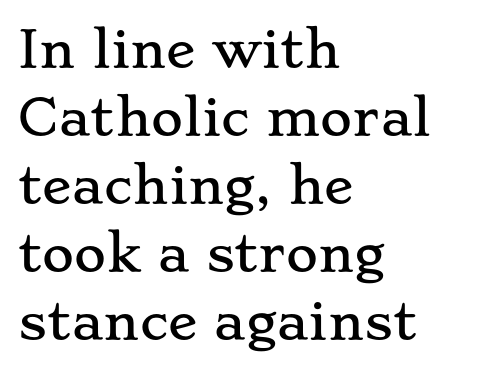
Ascenders rise straight up at ninety degrees. The horizontal fit of the characters is conventional and even. Observe the serifs anchoring each vertical stroke in this sample. The line-height multiplier appears to be the usual default.
